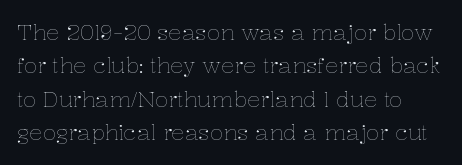
{"italic": "no", "bold": "no", "underline": "no", "line_spacing": "normal", "line_spacing_ratio": 1.52, "letter_spacing": "normal", "letter_spacing_em": 0.0, "glyph_px": 22}
